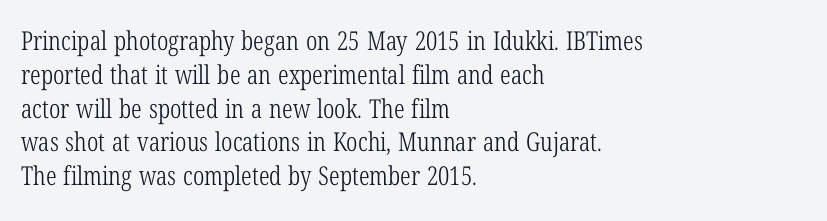
The image shows 26 px text type, upright; set left-aligned, normal line spacing (1.3x), normal letter spacing, not underlined.
